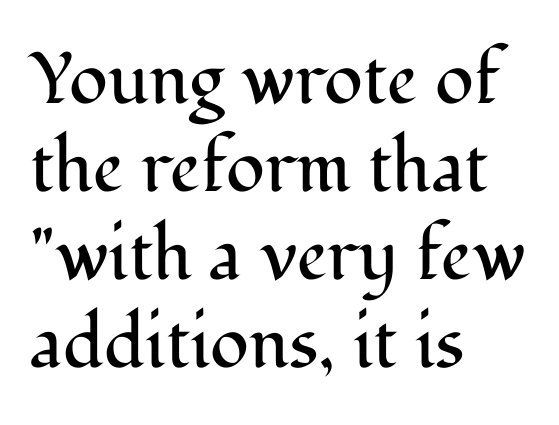
Designer's note — italics off, roman on. What kind of face is this? One with serifs. Glance below the letters and you will spot only blank space. Caption: standard tracking, unaltered. Note the varied advance widths — an 'i' is clearly narrower than an 'm'. The lines are quadded left.
